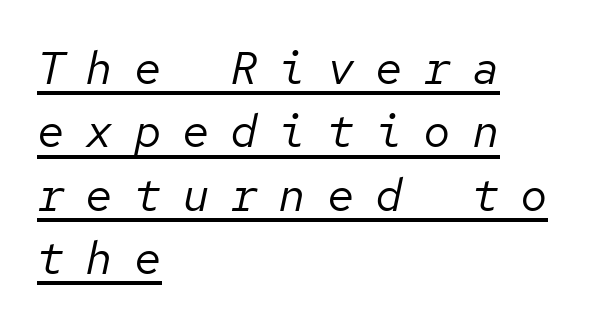
Q: Is the text bold? A: No.
Q: Is the text italic (slanted)? A: Yes, it leans right by about 12 degrees.
Q: Is the text underlined? A: Yes.
Q: How is the paragraph aligned? A: Left-aligned.
Q: Is the spacing between letters normal or unusually wide? A: Unusually wide.
Q: Is the spacing between lines tight, normal or loose? A: Normal.
Q: Width (condensed, normal, or wide)? A: Normal.
Q: Stroke contrast? A: Low.
Q: x-height? A: Medium.
Q: Monospaced? A: Yes.
